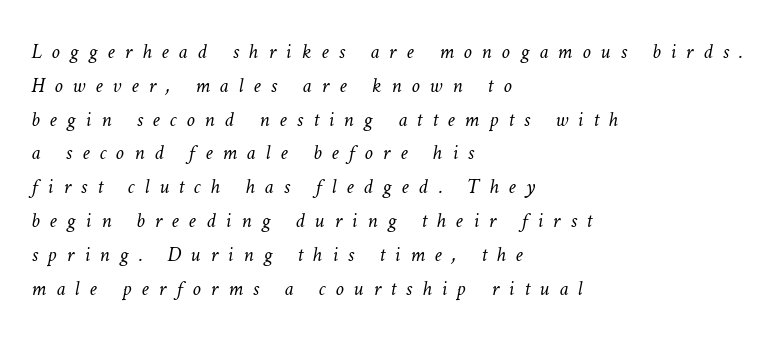
Typeset ragged right — the left edge is the straight one. The passage shown has open, widely tracked lettering throughout. The specimen omits any rule beneath the text block's lines. On a weight scale, this lands at 450 or below. Vertically, the passage feels balanced, rows spaced as you'd expect.
